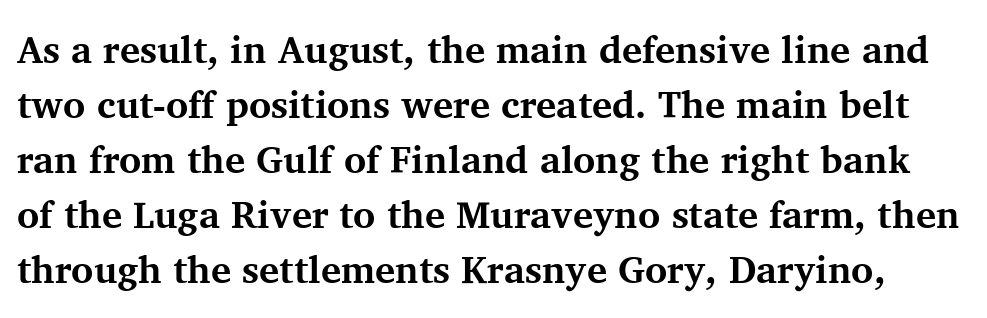
{"serif": "yes", "italic": "no", "bold": "yes", "weight": "bold", "width": "normal", "stroke_contrast": "medium", "x_height": "medium", "monospaced": "no", "underline": "no", "line_spacing": "normal", "line_spacing_ratio": 1.45, "letter_spacing": "normal", "letter_spacing_em": 0.0, "glyph_px": 38}
